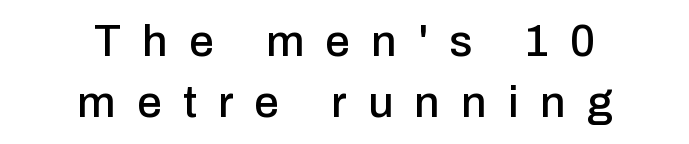
Q: Is the text italic (slanted)? A: No, it is upright.
Q: Is the typeface a serif or a sans-serif typeface? A: Sans-serif.
Q: Is the text underlined? A: No.
Q: How is the paragraph aligned? A: Centered.
Q: Is the spacing between letters normal or unusually wide? A: Unusually wide.
Q: Is the spacing between lines tight, normal or loose? A: Normal.
Q: Width (condensed, normal, or wide)? A: Normal.
Q: Stroke contrast? A: Low.
Q: x-height? A: Medium.
Q: Monospaced? A: No.
